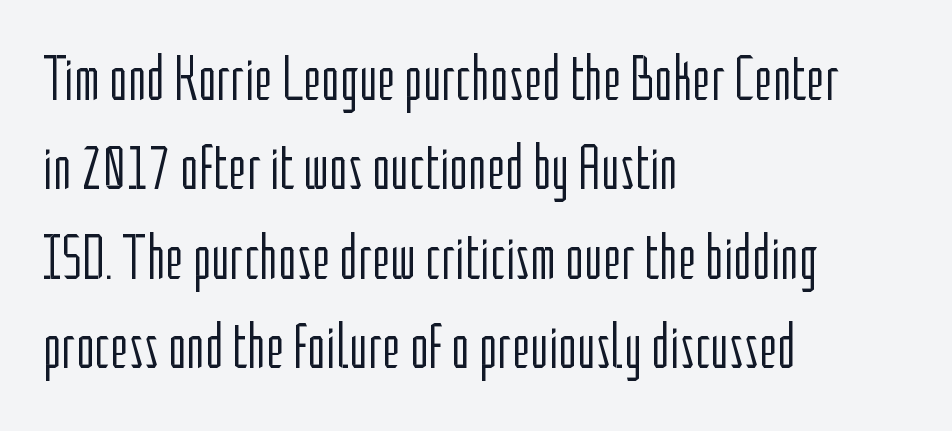
The image shows 63 px light, condensed sans-serif type, upright; set left-aligned, normal line spacing (1.42x), normal letter spacing, not underlined; low stroke contrast and a medium x-height.
